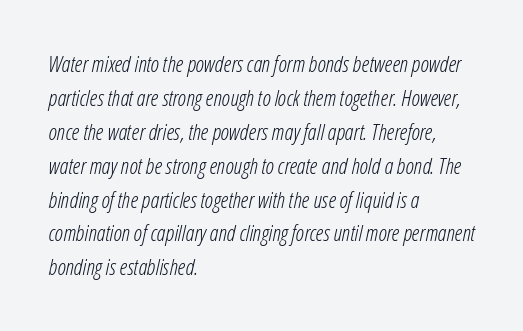
Tall strokes in this sample are angled rather than plumb. Typeset ragged right — the left edge is the straight one. Words appear dense and cohesive because spacing is normal. The font sits on the lighter half of the weight spectrum, regular included. The words here are not underlined.
